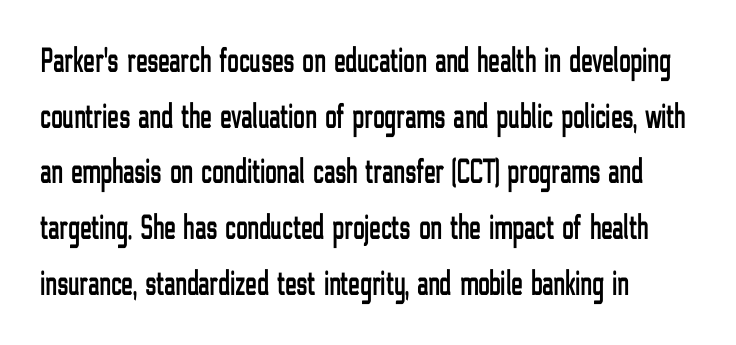
{"serif": "no", "italic": "no", "width": "condensed", "stroke_contrast": "low", "x_height": "medium", "monospaced": "no", "underline": "no", "align": "left", "line_spacing": "normal", "line_spacing_ratio": 1.59, "letter_spacing": "normal", "letter_spacing_em": 0.0, "glyph_px": 35}
